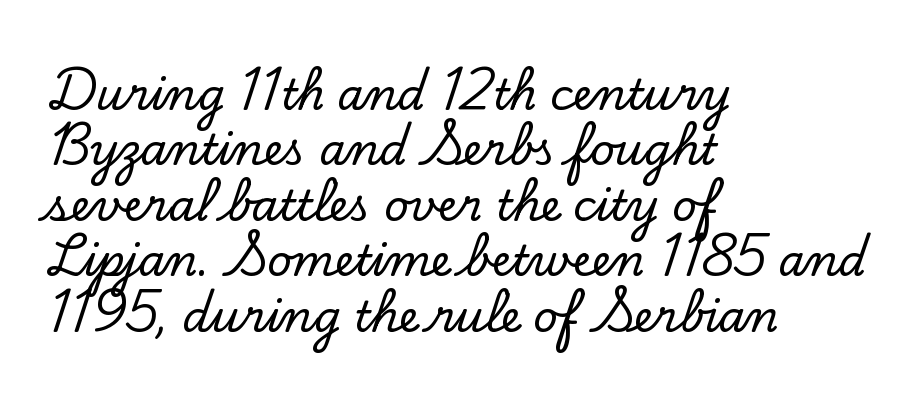
Q: Is the text italic (slanted)? A: Yes.
Q: Is the typeface a serif or a sans-serif typeface? A: Serif.
Q: Is the text underlined? A: No.
Q: How is the paragraph aligned? A: Left-aligned.
Q: Is the spacing between letters normal or unusually wide? A: Normal.
Q: Is the spacing between lines tight, normal or loose? A: Normal.
Q: Width (condensed, normal, or wide)? A: Normal.
Q: Stroke contrast? A: Low.
Q: x-height? A: Small.
Q: Monospaced? A: No.
